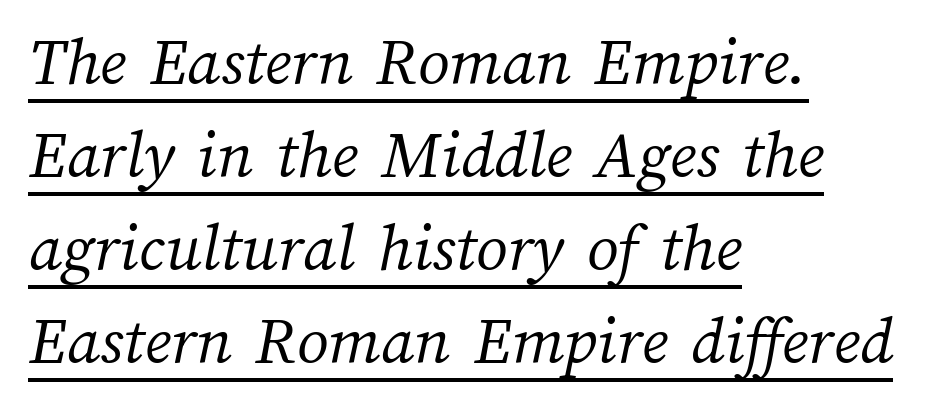
Q: Is the text bold? A: No.
Q: Is the text underlined? A: Yes.
Q: How is the paragraph aligned? A: Left-aligned.
Q: Is the spacing between letters normal or unusually wide? A: Normal.
Q: Is the spacing between lines tight, normal or loose? A: Normal.
Q: Width (condensed, normal, or wide)? A: Normal.
Q: Stroke contrast? A: Medium.
Q: x-height? A: Medium.
Q: Monospaced? A: No.
